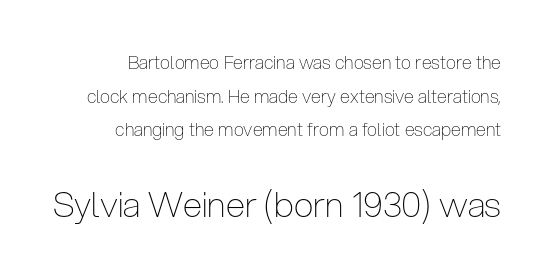
{"serif": "no", "italic": "no", "bold": "no", "weight": "thin", "width": "condensed", "stroke_contrast": "low", "x_height": "medium", "monospaced": "no", "underline": "no", "line_spacing_ratio": 1.87, "letter_spacing": "normal", "letter_spacing_em": 0.0, "larger_block": "second", "size_ratio": 1.94, "glyph_px": 35}
